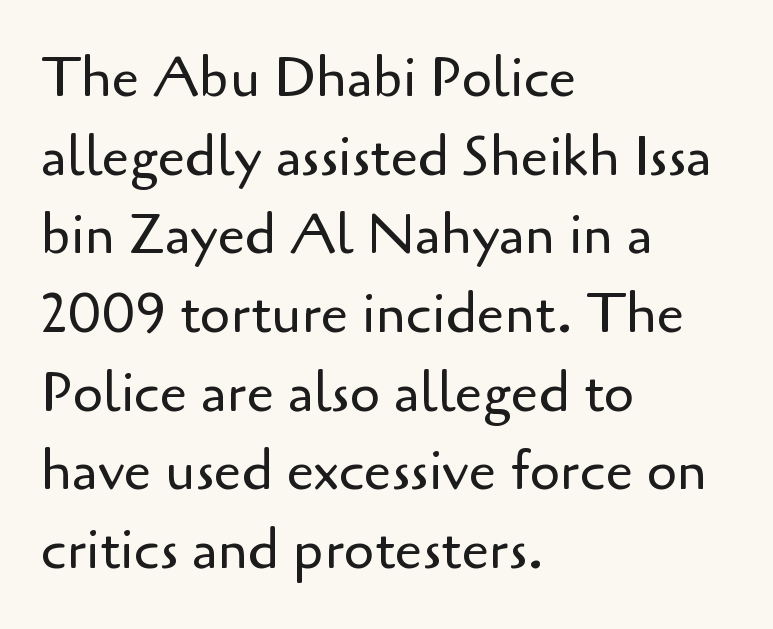
Compared with a centered layout, this one pins lines to the left instead. Typographically, this falls in the sans-serif category. Think standard paragraph weight, or any step lighter than that. Regarding leading, the lines here are spaced in the standard way. Plain, unruled lines of type.
